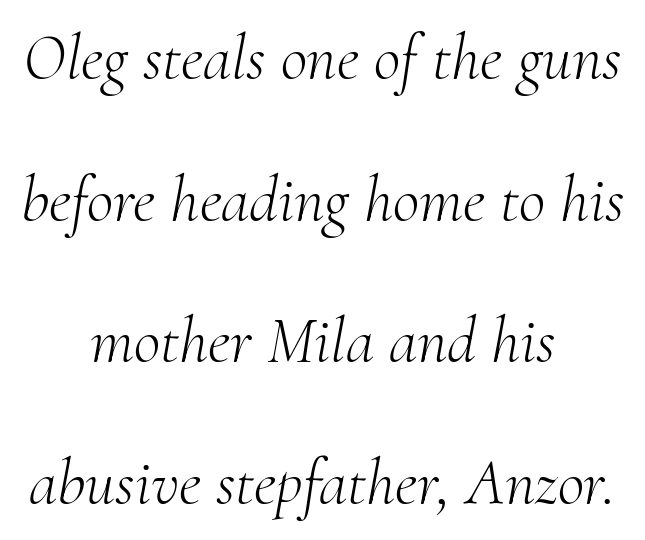
The zone under the glyphs is completely vacant. No extra tracking has been applied to these lines. You can tell from the footed stems that serif type was used. Weight: regular or lighter. A typesetter would mark this as italic.
